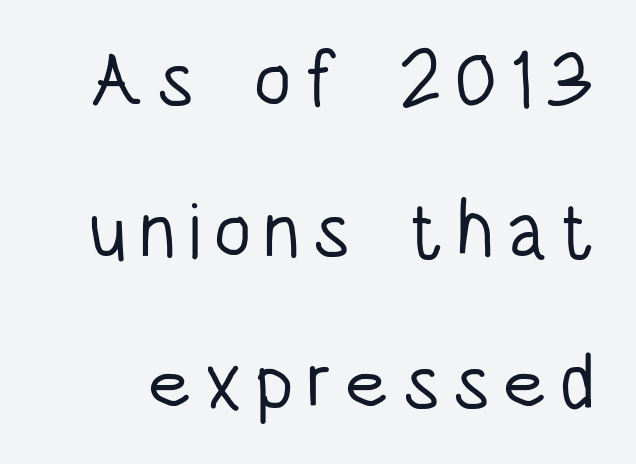
Stroke terminals: plain, sans-serif. Posture: upright roman. Is this a heavy cut? Hardly; it is regular or lighter. Rule under the text: the space is simply empty. Think of a printed novel: that variable character pitch is what you see here.
